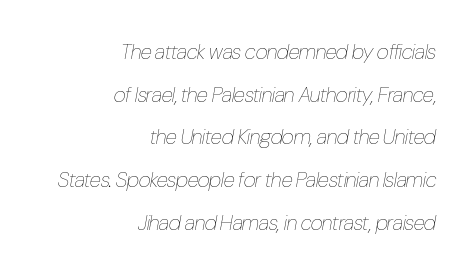
Looking at the ascenders, they clearly lean. Caption: standard tracking, unaltered. On a weight scale, this lands at 450 or below. Leftover space on each line is placed entirely before the opening word. Quick note: interline space is abundant. The area under the type is left untouched.
